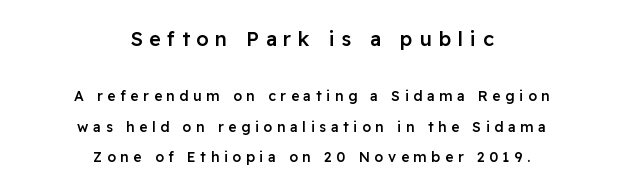
The upper block of text is set noticeably larger than the block beneath it. In CSS terms this would be text-align: center. The strip under each line holds only bare page. The space between consecutive lines is lavish.
